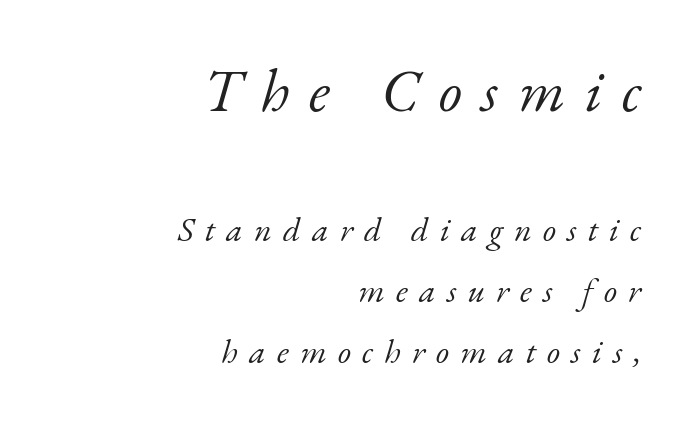
The image shows 60 px light serif type, italic (leaning right); set right-aligned, line spacing 1.8x, unusually wide letter spacing (+0.33 em), not underlined; the first (top) block is 1.76x larger; low stroke contrast and a small x-height.
